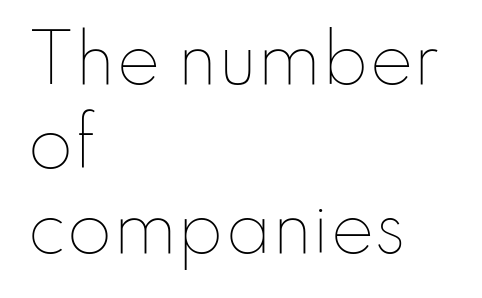
Q: Is the text bold? A: No.
Q: Is the text italic (slanted)? A: No, it is upright.
Q: Is the text underlined? A: No.
Q: How is the paragraph aligned? A: Left-aligned.
Q: Is the spacing between letters normal or unusually wide? A: Normal.
Q: Is the spacing between lines tight, normal or loose? A: Normal.
Q: Width (condensed, normal, or wide)? A: Normal.
Q: Stroke contrast? A: Low.
Q: x-height? A: Small.
Q: Monospaced? A: No.
